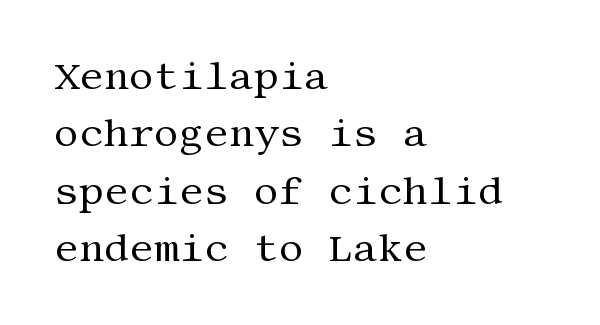
Q: Is the text bold? A: No.
Q: Is the text italic (slanted)? A: No, it is upright.
Q: Is the typeface a serif or a sans-serif typeface? A: Serif.
Q: Is the text underlined? A: No.
Q: How is the paragraph aligned? A: Left-aligned.
Q: Is the spacing between letters normal or unusually wide? A: Normal.
Q: Is the spacing between lines tight, normal or loose? A: Normal.
Q: Width (condensed, normal, or wide)? A: Normal.
Q: Stroke contrast? A: Medium.
Q: x-height? A: Large.
